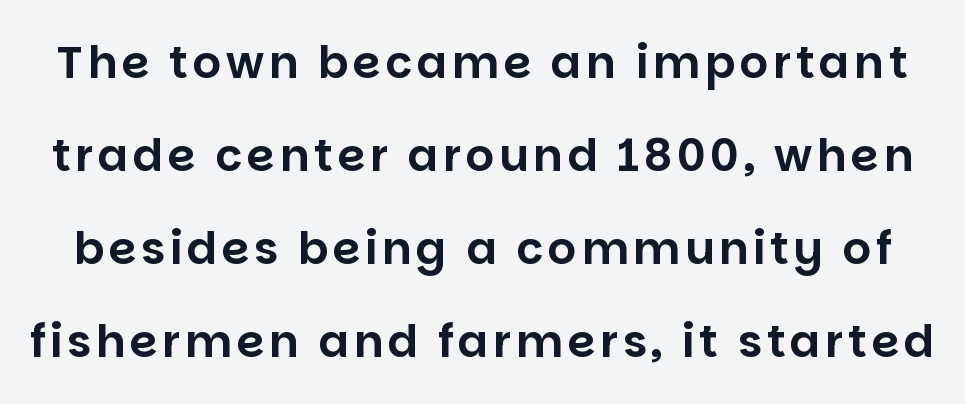
Q: Is the text italic (slanted)? A: No, it is upright.
Q: Is the typeface a serif or a sans-serif typeface? A: Sans-serif.
Q: Is the text underlined? A: No.
Q: Is the spacing between lines tight, normal or loose? A: Loose.
Q: Width (condensed, normal, or wide)? A: Normal.
Q: Stroke contrast? A: Low.
Q: x-height? A: Large.
Q: Monospaced? A: No.
